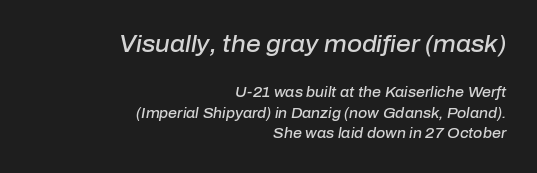
Q: Is the text bold? A: Semi-bold.
Q: Is the text italic (slanted)? A: Yes, it leans right by about 10 degrees.
Q: Is the text underlined? A: No.
Q: How is the paragraph aligned? A: Right-aligned.
Q: Is the spacing between letters normal or unusually wide? A: Normal.
Q: Is the spacing between lines tight, normal or loose? A: Normal.
Q: Which block of text is set in a larger size, the first (top) or the second (bottom)? A: The first (top) one.
